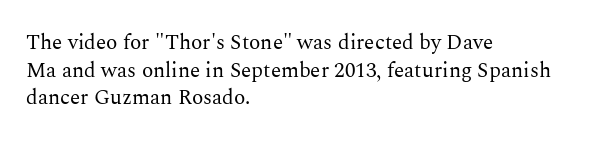
Q: Is the text bold? A: No.
Q: Is the text italic (slanted)? A: No, it is upright.
Q: Is the text underlined? A: No.
Q: How is the paragraph aligned? A: Left-aligned.
Q: Is the spacing between letters normal or unusually wide? A: Normal.
Q: Is the spacing between lines tight, normal or loose? A: Normal.
